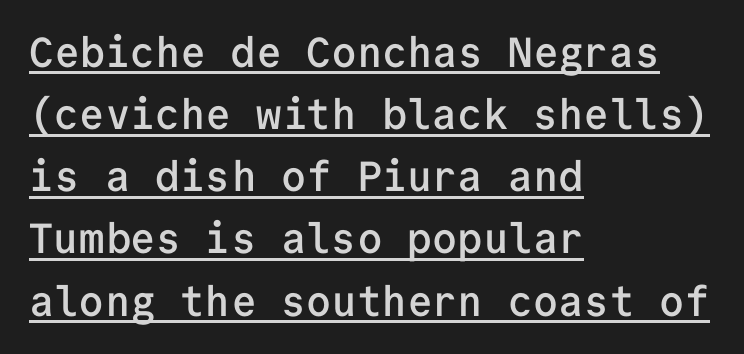
{"serif": "no", "italic": "no", "bold": "semi", "weight": "semibold", "width": "normal", "stroke_contrast": "low", "x_height": "medium", "monospaced": "yes", "underline": "yes", "align": "left", "line_spacing": "normal", "line_spacing_ratio": 1.48, "letter_spacing": "normal", "letter_spacing_em": 0.0, "glyph_px": 42}
